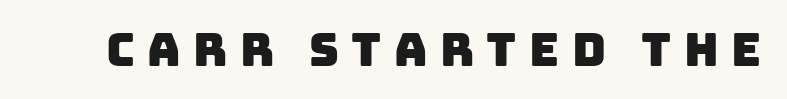
The string is rendered with underlining switched off. Short note: letters widely spaced. Looks like regular typesetting: each glyph gets only the width it needs. Serifs: no, the terminals of the letterforms are clean.
